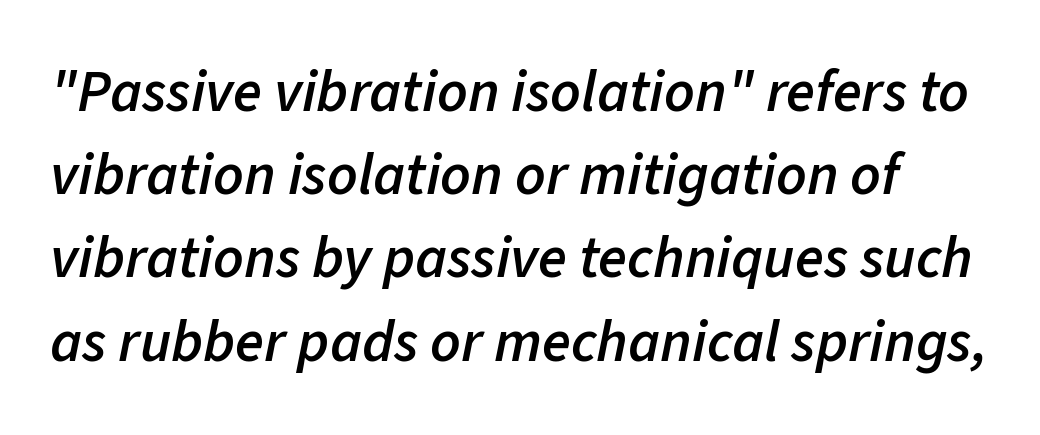
Heft: intermediate — a semibold. Is this a fixed-width face? No — the glyphs have proportional, varying widths. Caption: standard tracking, unaltered. Underline: absent.
